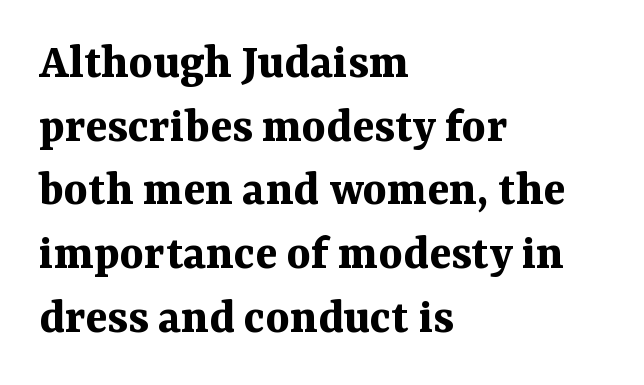
The passage shown is emphatically bold. Leading matches the norm, producing a regular column. If you drew a line through each stem, it would be perfectly vertical. Tracking value appears to be zero — textbook default spacing. The setting favours the left margin, as ordinary paragraphs usually do.
